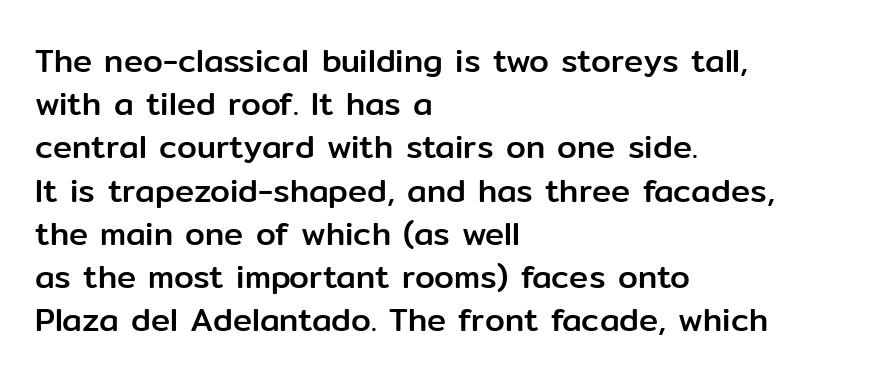
{"serif": "no", "italic": "no", "width": "normal", "stroke_contrast": "low", "x_height": "medium", "monospaced": "no", "underline": "no", "align": "left", "line_spacing": "normal", "line_spacing_ratio": 1.35, "letter_spacing": "normal", "letter_spacing_em": 0.0, "glyph_px": 32}
